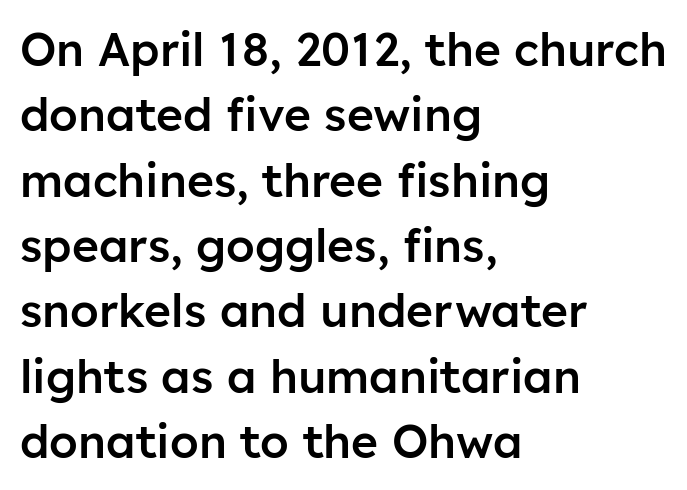
A sans-serif font was chosen for this passage. Rows of type keep a routine distance in the vertical direction. Note the varied advance widths — an 'i' is clearly narrower than an 'm'. The zone under the glyphs is completely vacant. Caption: semibold face, moderately heavy strokes. Letter spacing: default.
